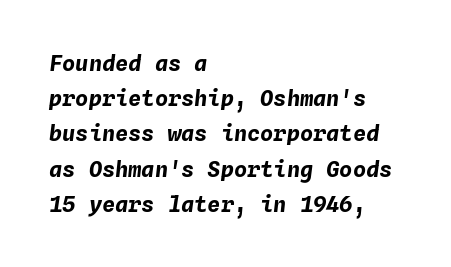
The image shows 22 px bold type, italic (leaning right); set left-aligned, normal line spacing (1.6x), normal letter spacing, not underlined.
